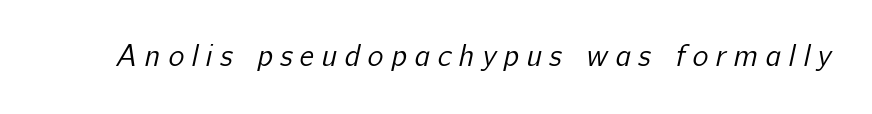
{"serif": "no", "bold": "no", "weight": "regular", "width": "normal", "stroke_contrast": "low", "x_height": "medium", "monospaced": "no", "underline": "no", "letter_spacing": "wide", "letter_spacing_em": 0.25, "glyph_px": 30}
